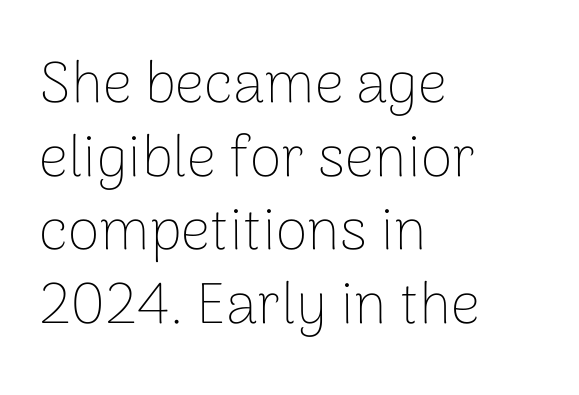
Q: Is the text bold? A: No.
Q: Is the text italic (slanted)? A: No, it is upright.
Q: Is the typeface a serif or a sans-serif typeface? A: Sans-serif.
Q: Is the text underlined? A: No.
Q: How is the paragraph aligned? A: Left-aligned.
Q: Is the spacing between letters normal or unusually wide? A: Normal.
Q: Is the spacing between lines tight, normal or loose? A: Normal.
Q: Width (condensed, normal, or wide)? A: Normal.
Q: Stroke contrast? A: Low.
Q: x-height? A: Medium.
Q: Monospaced? A: No.
